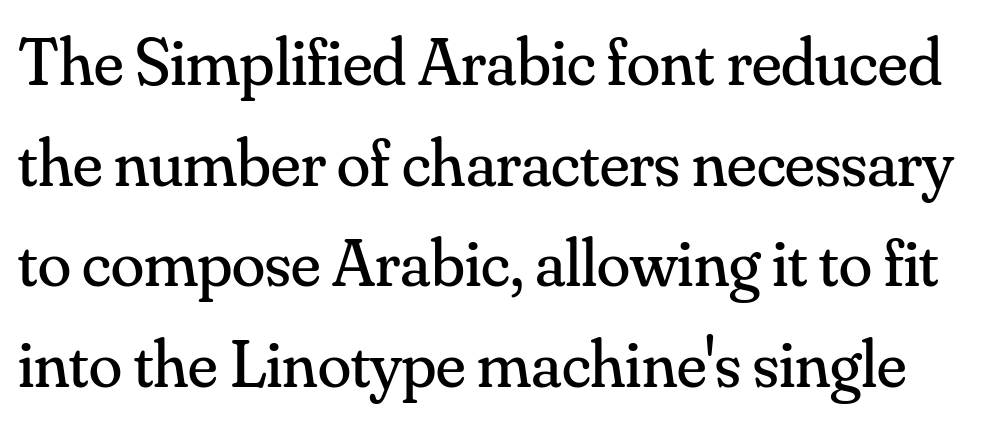
Q: Is the text bold? A: No.
Q: Is the text italic (slanted)? A: No, it is upright.
Q: Is the typeface a serif or a sans-serif typeface? A: Serif.
Q: Is the text underlined? A: No.
Q: Is the spacing between letters normal or unusually wide? A: Normal.
Q: Is the spacing between lines tight, normal or loose? A: Normal.
Q: Width (condensed, normal, or wide)? A: Normal.
Q: Stroke contrast? A: Medium.
Q: x-height? A: Small.
Q: Monospaced? A: No.
